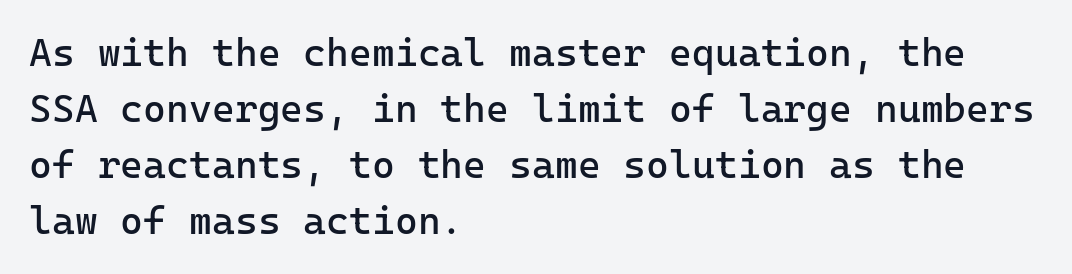
{"serif": "no", "italic": "no", "bold": "no", "weight": "regular", "width": "normal", "stroke_contrast": "low", "x_height": "medium", "underline": "no", "align": "left", "line_spacing": "normal", "line_spacing_ratio": 1.44, "letter_spacing": "normal", "letter_spacing_em": 0.0, "glyph_px": 39}
